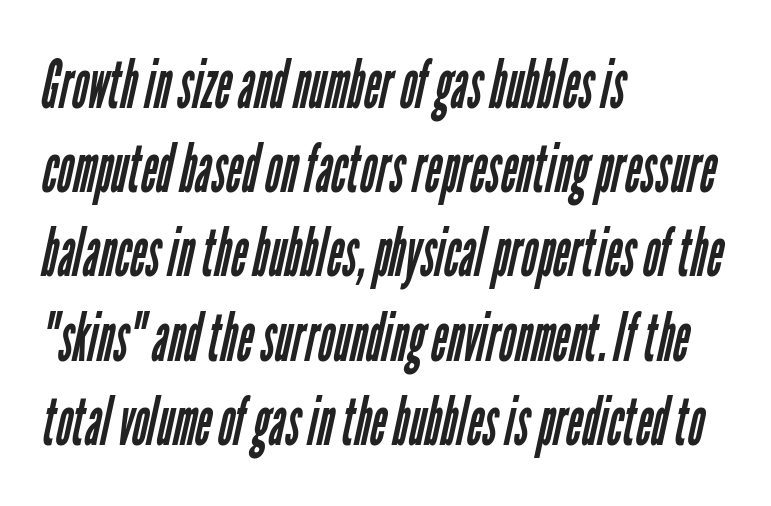
Words float on clear page, feet unadorned. Does the copy run flush right? No — it runs flush left. Unlike a traditional serif, this face leaves its strokes unadorned. Short note: letters normally spaced.
